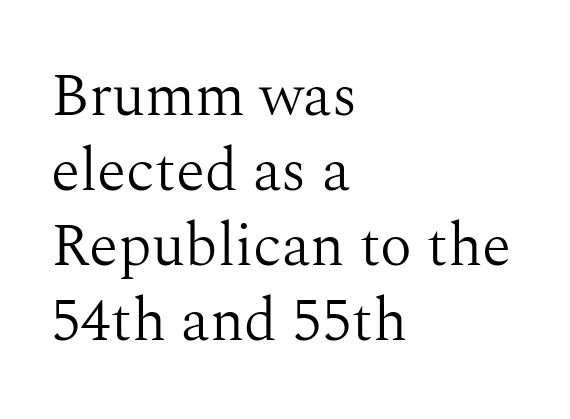
Reading down the column, the eye jumps a familiar distance to each next line. Compared with typical body copy, the letter spacing here is the same. Heft: none added — not bold. The typeface chosen for these lines features serifs. This rendering uses left alignment, leaving the right contour irregular. Honestly, there is no underline to notice here at all.
